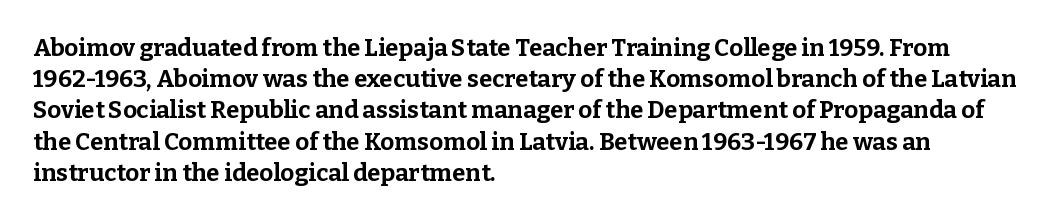
{"italic": "no", "bold": "yes", "underline": "no", "align": "left", "line_spacing": "normal", "line_spacing_ratio": 1.3, "letter_spacing": "normal", "letter_spacing_em": 0.0, "glyph_px": 24}
